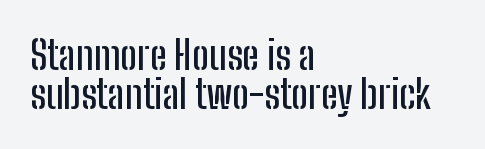
Q: Is the text italic (slanted)? A: No, it is upright.
Q: Is the typeface a serif or a sans-serif typeface? A: Sans-serif.
Q: Is the text underlined? A: No.
Q: How is the paragraph aligned? A: Left-aligned.
Q: Is the spacing between letters normal or unusually wide? A: Normal.
Q: Is the spacing between lines tight, normal or loose? A: Tight.
Q: Width (condensed, normal, or wide)? A: Condensed.
Q: Stroke contrast? A: Low.
Q: x-height? A: Medium.
Q: Monospaced? A: No.
